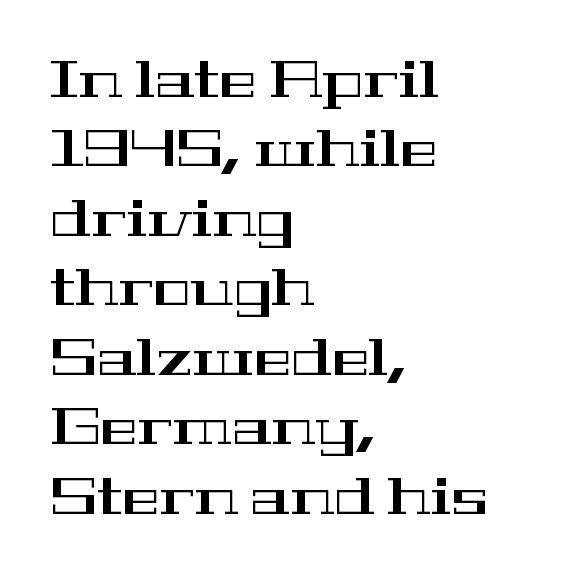
The image shows 50 px wide serif type, upright; set left-aligned, normal line spacing (1.39x), normal letter spacing, not underlined; high stroke contrast and a medium x-height.
